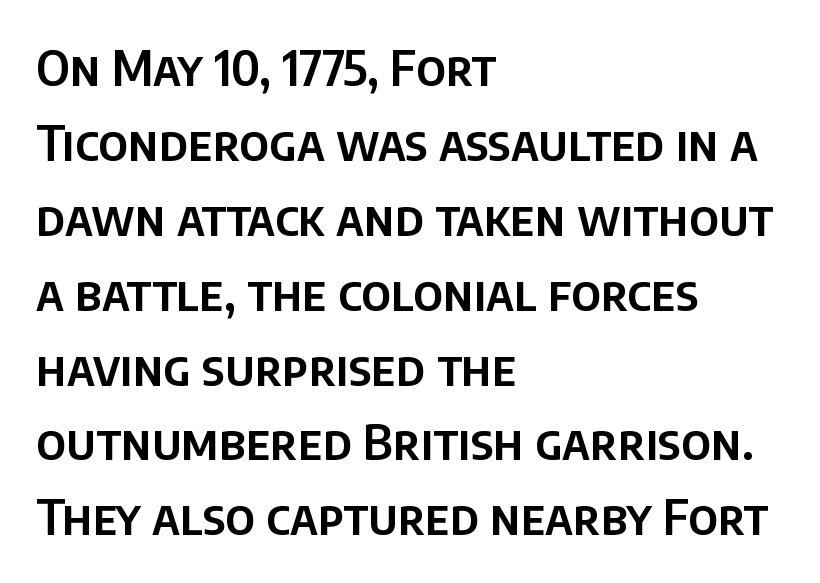
The image shows 48 px sans-serif type, upright; set left-aligned, normal line spacing (1.56x), normal letter spacing, not underlined; low stroke contrast and a large x-height.
